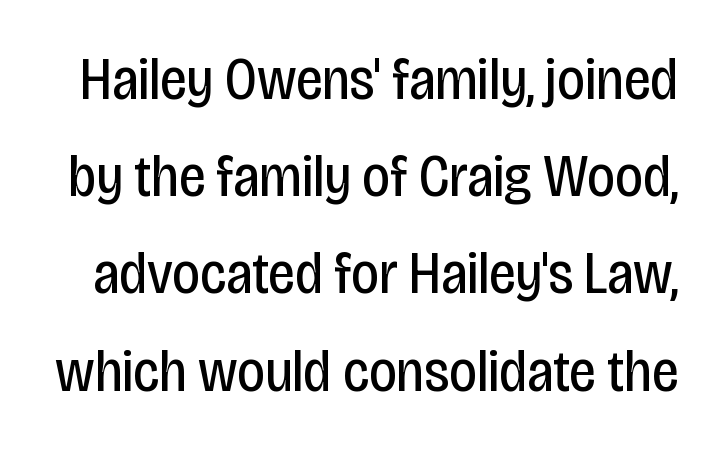
The image shows 60 px regular-weight, condensed sans-serif type, upright; set normal line spacing (1.62x), normal letter spacing, not underlined; low stroke contrast and a large x-height.
